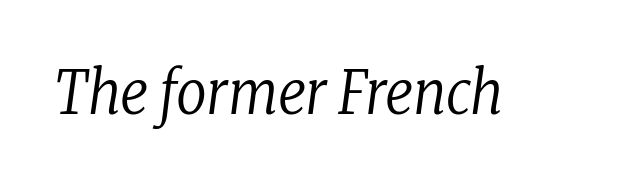
Q: Is the text bold? A: No.
Q: Is the text italic (slanted)? A: Yes, it leans right by about 8 degrees.
Q: Is the typeface a serif or a sans-serif typeface? A: Serif.
Q: Is the text underlined? A: No.
Q: Is the spacing between letters normal or unusually wide? A: Normal.
Q: Width (condensed, normal, or wide)? A: Condensed.
Q: Stroke contrast? A: Low.
Q: x-height? A: Medium.
Q: Monospaced? A: No.
